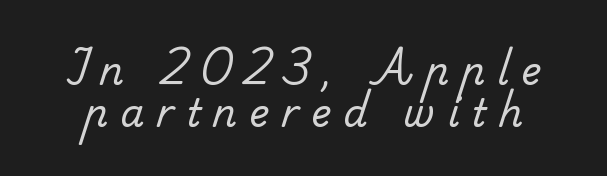
The image shows 38 px regular-weight serif type; set tight line spacing (1.11x), unusually wide letter spacing (+0.32 em), not underlined; low stroke contrast and a small x-height.
